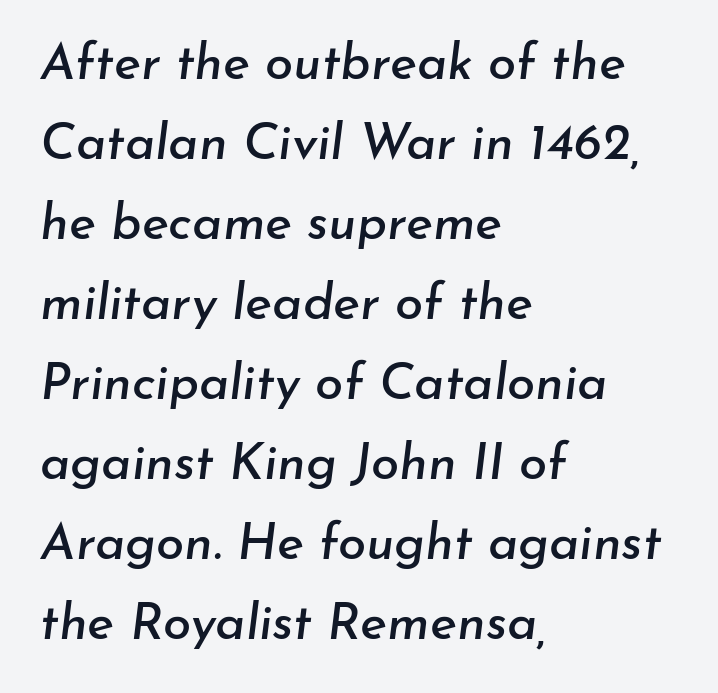
Q: Is the text italic (slanted)? A: Yes, it leans right by about 7 degrees.
Q: Is the text underlined? A: No.
Q: How is the paragraph aligned? A: Left-aligned.
Q: Is the spacing between letters normal or unusually wide? A: Normal.
Q: Is the spacing between lines tight, normal or loose? A: Normal.
Q: Width (condensed, normal, or wide)? A: Normal.
Q: Stroke contrast? A: Low.
Q: x-height? A: Small.
Q: Monospaced? A: No.
